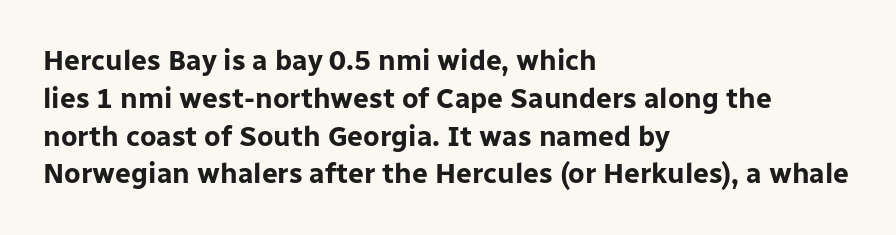
{"serif": "no", "italic": "no", "bold": "yes", "weight": "bold", "width": "normal", "stroke_contrast": "low", "x_height": "medium", "monospaced": "no", "underline": "no", "align": "left", "line_spacing": "normal", "line_spacing_ratio": 1.35, "letter_spacing": "normal", "letter_spacing_em": 0.0, "glyph_px": 28}
